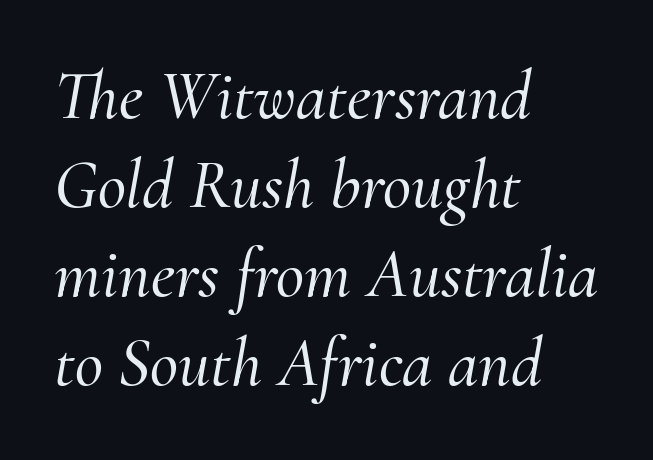
The image shows 69 px serif type, italic (leaning right); set left-aligned, normal line spacing (1.29x), normal letter spacing, not underlined; medium stroke contrast and a small x-height.
